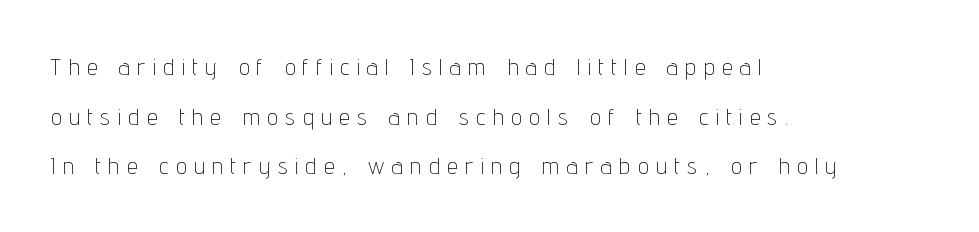
{"italic": "no", "bold": "no", "underline": "no", "align": "left", "line_spacing": "loose", "line_spacing_ratio": 2.07, "letter_spacing": "wide", "letter_spacing_em": 0.32, "glyph_px": 24}
